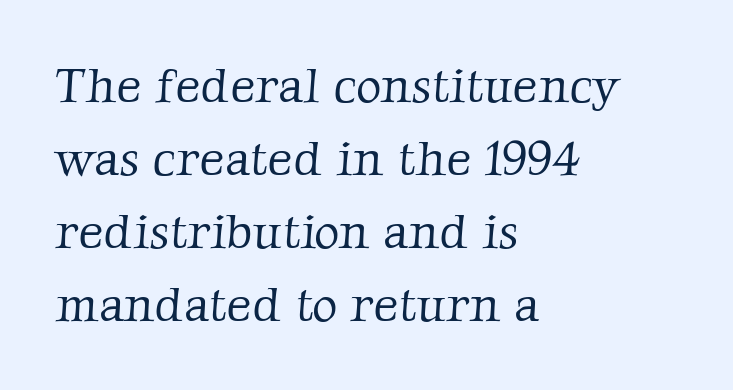
Line beginnings align vertically; line endings do not. Notice how descenders clear the ascenders below comfortably — that's standard leading. The passage shown has conventional tracking throughout. The rendering uses natural spacing where letterforms have individual widths. What kind of face is this? One with serifs.
